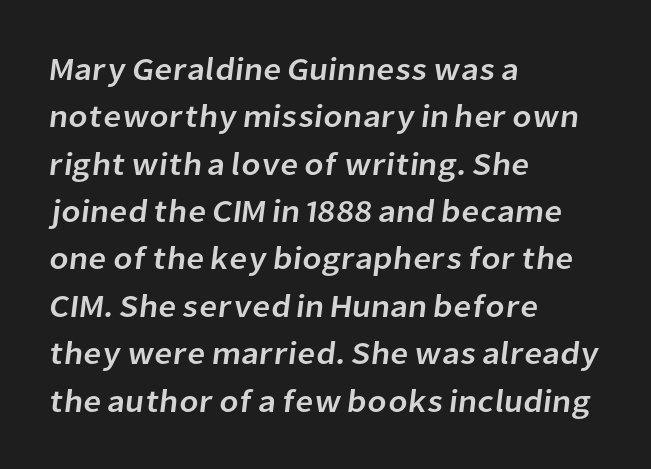
Q: Is the typeface a serif or a sans-serif typeface? A: Sans-serif.
Q: Is the text underlined? A: No.
Q: How is the paragraph aligned? A: Left-aligned.
Q: Is the spacing between letters normal or unusually wide? A: Normal.
Q: Is the spacing between lines tight, normal or loose? A: Normal.
Q: Width (condensed, normal, or wide)? A: Normal.
Q: Stroke contrast? A: Low.
Q: x-height? A: Medium.
Q: Monospaced? A: No.
